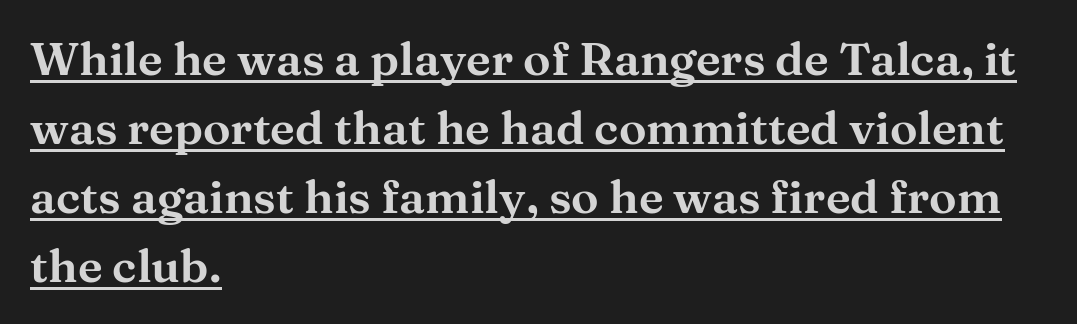
Q: Is the text italic (slanted)? A: No, it is upright.
Q: Is the typeface a serif or a sans-serif typeface? A: Serif.
Q: Is the text underlined? A: Yes.
Q: How is the paragraph aligned? A: Left-aligned.
Q: Is the spacing between letters normal or unusually wide? A: Normal.
Q: Is the spacing between lines tight, normal or loose? A: Normal.
Q: Width (condensed, normal, or wide)? A: Wide.
Q: Stroke contrast? A: Medium.
Q: x-height? A: Medium.
Q: Monospaced? A: No.
